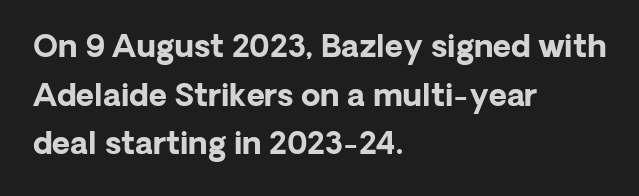
Decoration check: the copy has no underline. The face used here is proportionally spaced, like ordinary book or web type. The paragraph shown leans on its left margin. In terms of letterspacing, this is plain default setting. Leading matches the norm, producing a regular column. Unlike a traditional serif, this face leaves its strokes unadorned.
